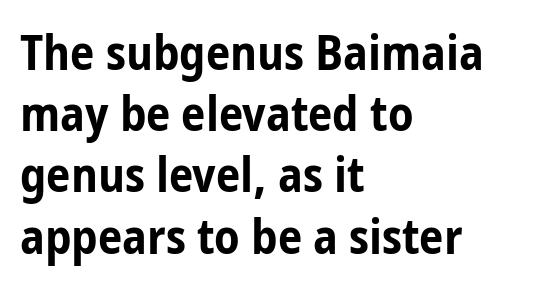
The block of text has a typical density, with ordinary space between rows. The font family rendered here belongs to the sans-serif group. Note the varied advance widths — an 'i' is clearly narrower than an 'm'. Notice how the passage keeps a crisp vertical edge on the left only. No italicization has been applied; the sample stays upright. Plenty of ink on the page — the face is bold.
